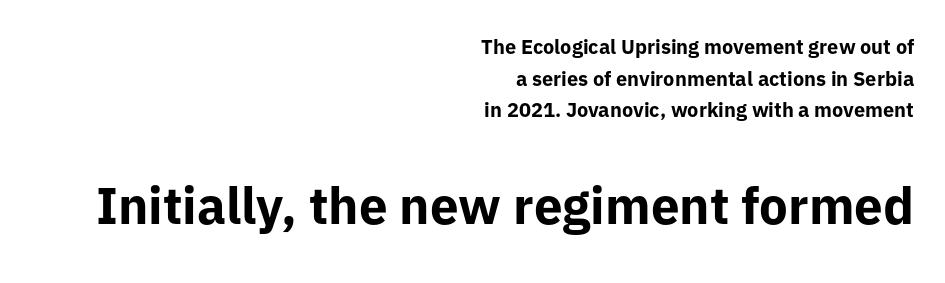
{"serif": "no", "italic": "no", "bold": "yes", "weight": "bold", "width": "normal", "stroke_contrast": "low", "x_height": "medium", "monospaced": "no", "underline": "no", "align": "right", "line_spacing": "normal", "line_spacing_ratio": 1.58, "letter_spacing": "normal", "letter_spacing_em": 0.0, "larger_block": "second", "size_ratio": 2.55, "glyph_px": 51}
